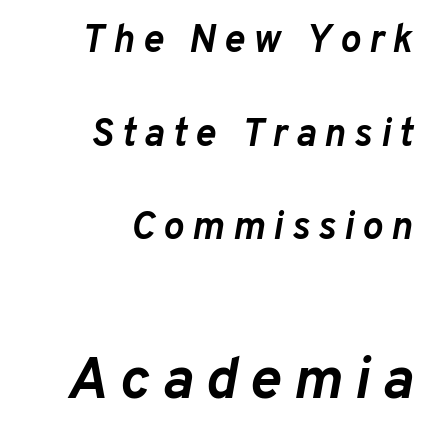
The image shows 59 px semibold type, italic (leaning right); set right-aligned, loose line spacing (2.4x), unusually wide letter spacing (+0.21 em), not underlined; the second (bottom) block is 1.51x larger; low stroke contrast and a medium x-height.
